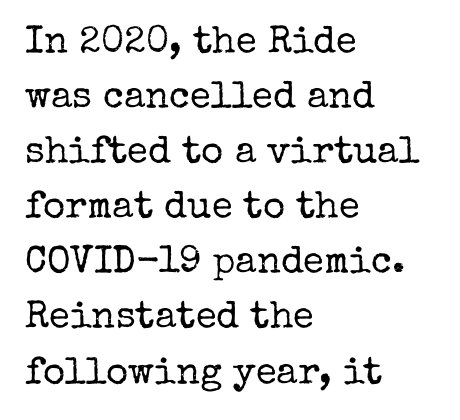
It's the straight-up-and-down kind of type. This sample has the flowing, uneven cadence of proportional lettering. The letters carry serifs — small finishing strokes at the ends of their stems. What stands out about the letter spacing? Nothing — it is the standard amount.
